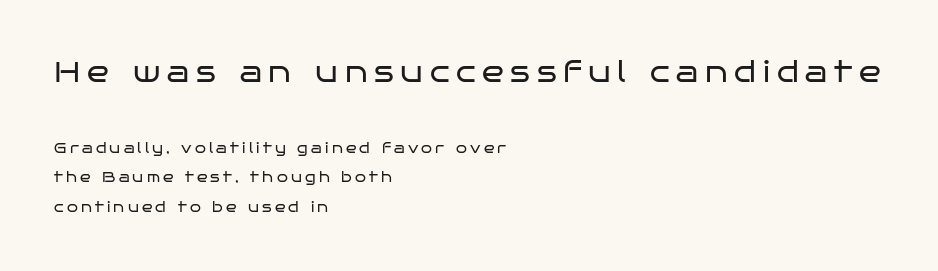
The image shows 29 px regular-weight, wide sans-serif type, upright; set left-aligned, loose line spacing (2.12x), unusually wide letter spacing (+0.23 em), not underlined; the first (top) block is 2.07x larger; low stroke contrast and a large x-height.
